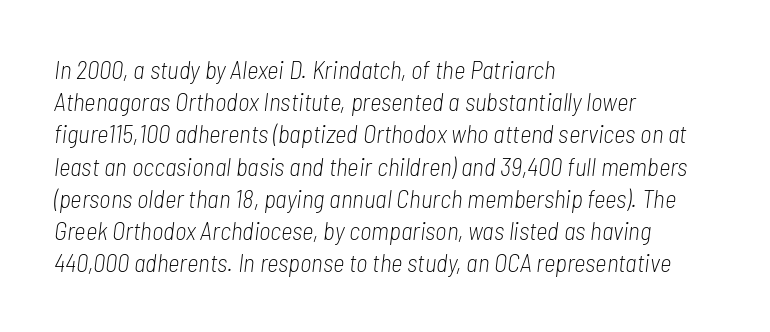
The image shows 25 px text type, italic (leaning right); set left-aligned, normal line spacing (1.29x), normal letter spacing, not underlined.
